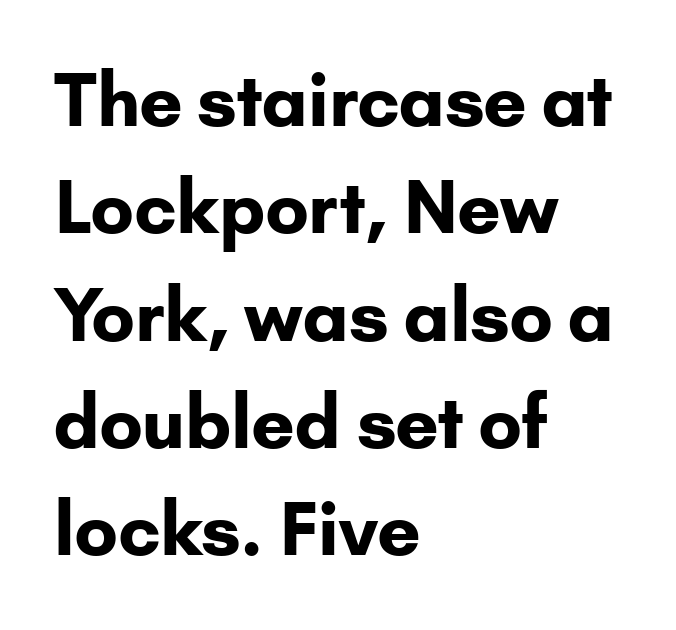
Q: Is the text bold? A: Yes.
Q: Is the text italic (slanted)? A: No, it is upright.
Q: Is the typeface a serif or a sans-serif typeface? A: Sans-serif.
Q: Is the text underlined? A: No.
Q: How is the paragraph aligned? A: Left-aligned.
Q: Is the spacing between letters normal or unusually wide? A: Normal.
Q: Is the spacing between lines tight, normal or loose? A: Normal.
Q: Width (condensed, normal, or wide)? A: Normal.
Q: Stroke contrast? A: Low.
Q: x-height? A: Small.
Q: Monospaced? A: No.
